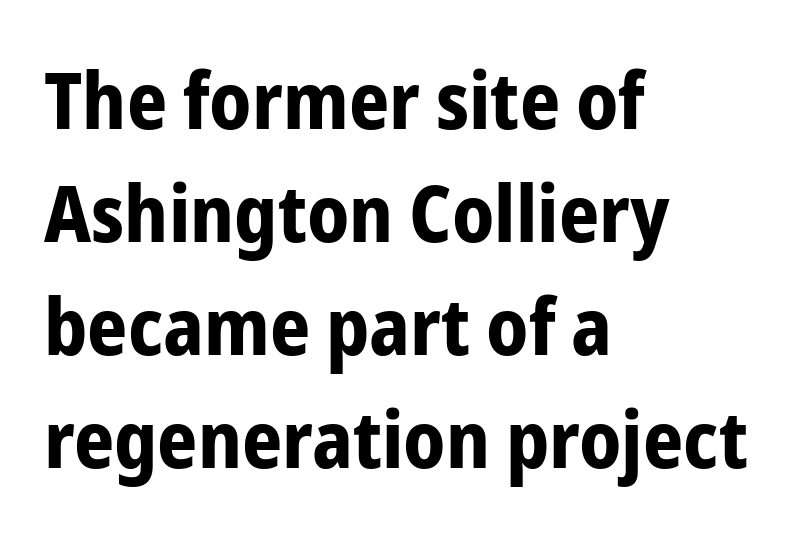
Caption: bold face, heavy strokes. Are there feet on the stems? There aren't — it's a sans. The letters advance in unequal steps, a hallmark of proportional type. Underlining? Definitely not there. How would I describe the line gaps? Plain and ordinary. These lines keep a tight, regular rhythm from letter to letter.
